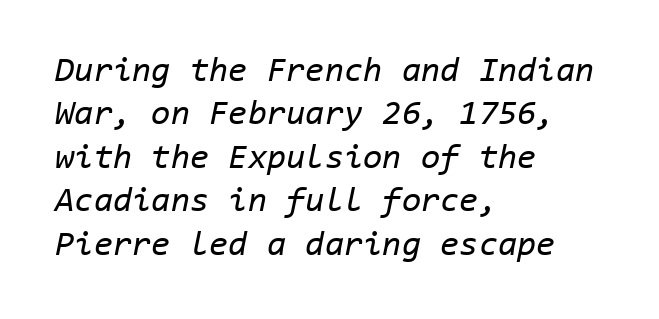
This sample has the even, mechanical cadence of fixed-width lettering. Underlining? Definitely not there. The rendering keeps characters at their native spacing. Every row of glyphs begins at an identical x-position on the left. The font sits on the lighter half of the weight spectrum, regular included. Italic? Definitely — the glyphs are oblique.
